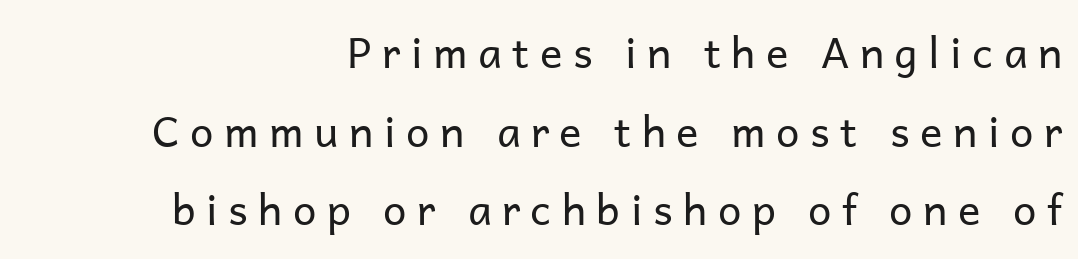
{"serif": "no", "italic": "no", "bold": "no", "weight": "regular", "width": "normal", "stroke_contrast": "low", "x_height": "medium", "monospaced": "no", "underline": "no", "align": "right", "line_spacing_ratio": 1.87, "letter_spacing": "wide", "letter_spacing_em": 0.25, "glyph_px": 42}
